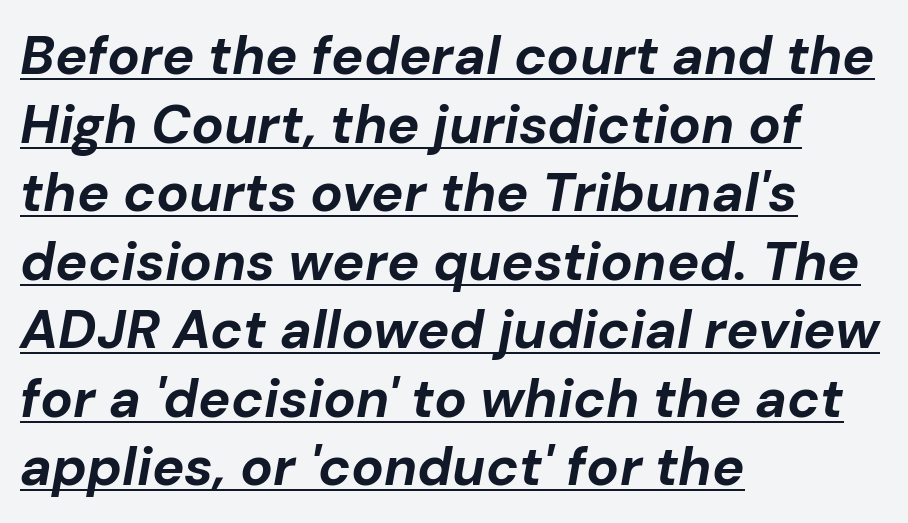
{"italic": "yes", "lean": "right", "slant_degrees": 10, "bold": "yes", "weight": "bold", "width": "normal", "stroke_contrast": "low", "x_height": "medium", "monospaced": "no", "underline": "yes", "align": "left", "line_spacing": "normal", "line_spacing_ratio": 1.27, "letter_spacing": "normal", "letter_spacing_em": 0.0, "glyph_px": 54}
